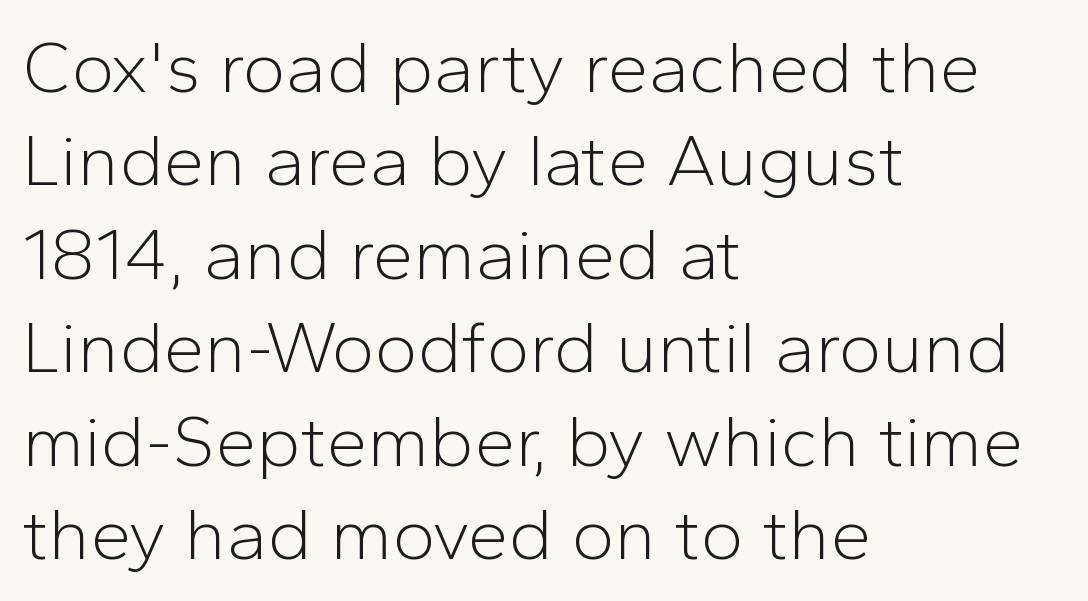
Q: Is the text bold? A: No.
Q: Is the text italic (slanted)? A: No, it is upright.
Q: Is the typeface a serif or a sans-serif typeface? A: Sans-serif.
Q: Is the text underlined? A: No.
Q: How is the paragraph aligned? A: Left-aligned.
Q: Is the spacing between letters normal or unusually wide? A: Normal.
Q: Is the spacing between lines tight, normal or loose? A: Normal.
Q: Width (condensed, normal, or wide)? A: Normal.
Q: Stroke contrast? A: Low.
Q: x-height? A: Medium.
Q: Monospaced? A: No.
